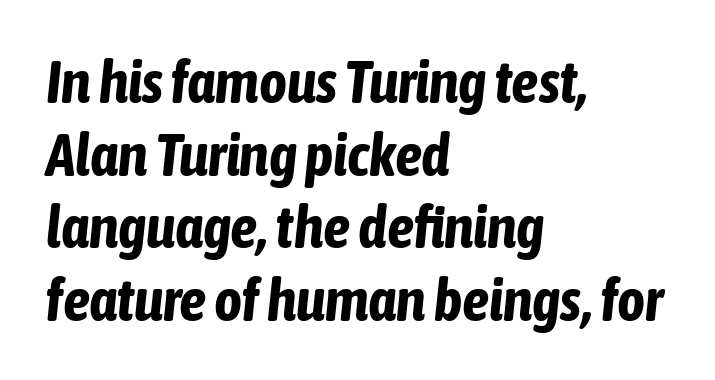
The image shows 60 px bold, condensed type, italic (leaning right); set left-aligned, line spacing 1.21x, normal letter spacing, not underlined; low stroke contrast and a medium x-height.
